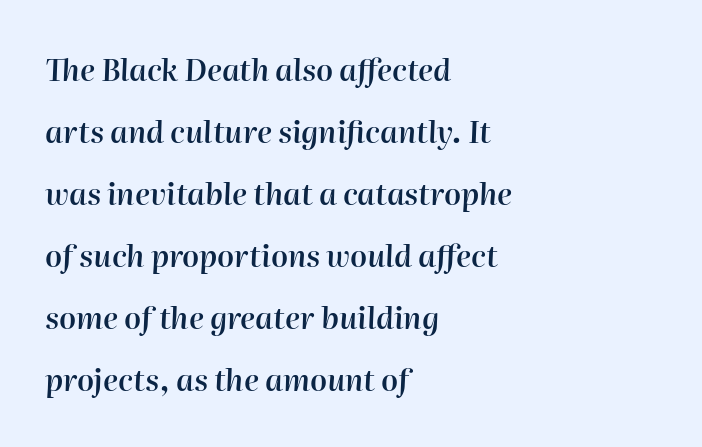
The image shows 30 px semibold type, italic (leaning right); set left-aligned, loose line spacing (2.07x), normal letter spacing, not underlined; high stroke contrast and a medium x-height.
